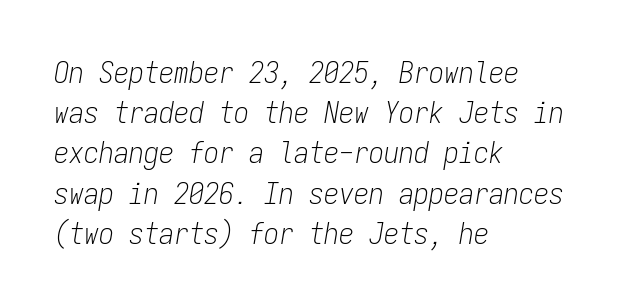
Letters have the restrained weight of plain body copy at most. The typesetter chose a ragged-right arrangement here. The letterforms sit shoulder to shoulder at normal distance. In terms of posture, this sample is oblique. The passage shown is typed in a monospace face where columns stay perfectly aligned.
